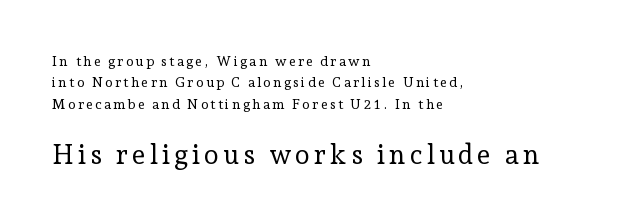
These lines are set flush left with a ragged right edge. A typesetter would call this leading conventional body-copy spacing. Honestly, there is no underline to notice here at all. Every stem runs plumb, perpendicular to the baseline.
